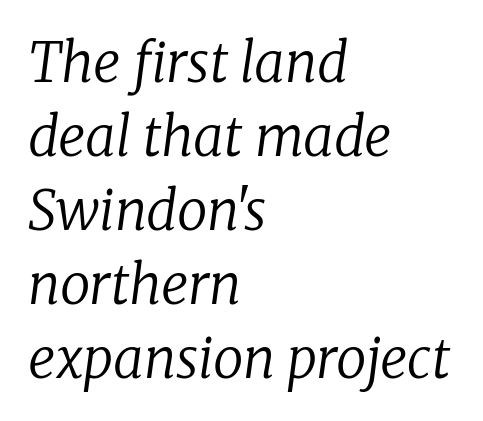
Q: Is the text bold? A: No.
Q: Is the text italic (slanted)? A: Yes, it leans right by about 8 degrees.
Q: Is the typeface a serif or a sans-serif typeface? A: Serif.
Q: Is the text underlined? A: No.
Q: How is the paragraph aligned? A: Left-aligned.
Q: Is the spacing between letters normal or unusually wide? A: Normal.
Q: Is the spacing between lines tight, normal or loose? A: Normal.
Q: Width (condensed, normal, or wide)? A: Normal.
Q: Stroke contrast? A: Low.
Q: x-height? A: Medium.
Q: Monospaced? A: No.
